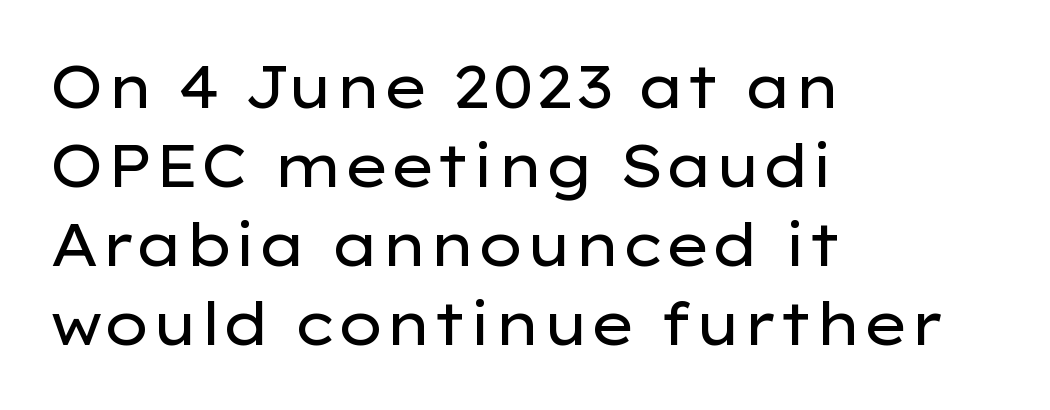
Q: Is the text bold? A: No.
Q: Is the text italic (slanted)? A: No, it is upright.
Q: Is the typeface a serif or a sans-serif typeface? A: Sans-serif.
Q: Is the text underlined? A: No.
Q: How is the paragraph aligned? A: Left-aligned.
Q: Is the spacing between letters normal or unusually wide? A: Normal.
Q: Is the spacing between lines tight, normal or loose? A: Normal.
Q: Width (condensed, normal, or wide)? A: Wide.
Q: Stroke contrast? A: Low.
Q: x-height? A: Medium.
Q: Monospaced? A: No.
